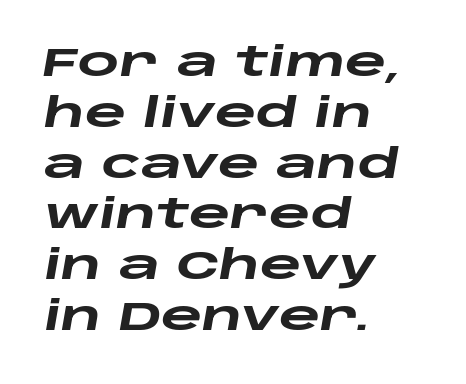
Leftover space on each line is placed entirely after the last word. This block has exactly the height ordinary leading produces. This sample uses an oblique cut, with every glyph tilted off the vertical. Strokes here are thick enough to call this a true bold. Is the letter spacing exaggerated? No — it looks like the ordinary default.
